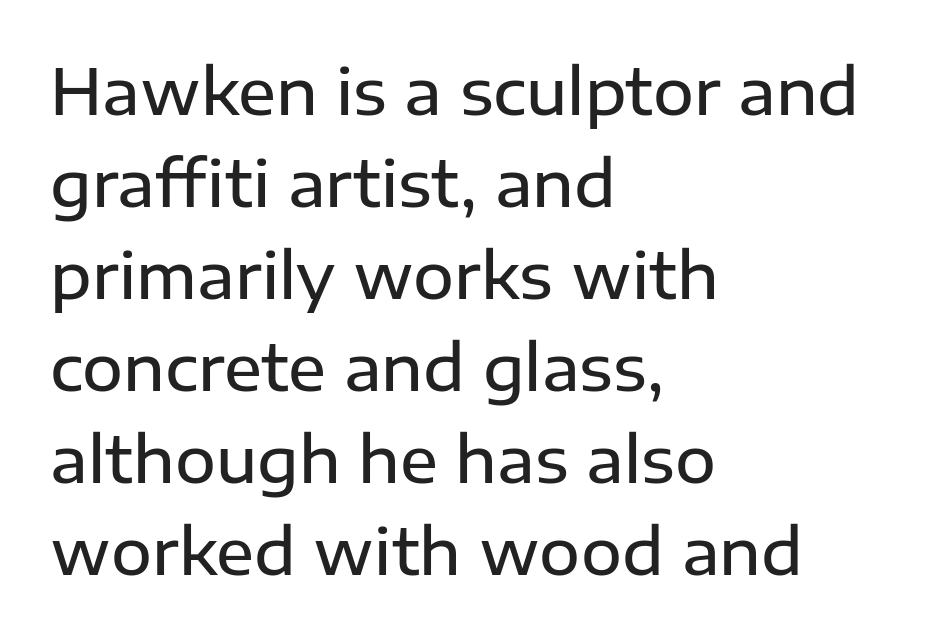
The image shows 63 px semibold sans-serif type, upright; set left-aligned, normal line spacing (1.46x), normal letter spacing, not underlined; low stroke contrast and a medium x-height.
